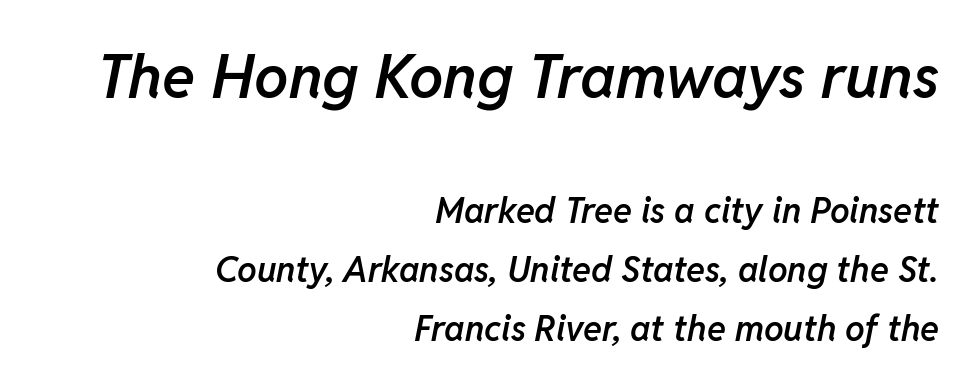
{"italic": "yes", "lean": "right", "slant_degrees": 11, "bold": "semi", "weight": "semibold", "width": "normal", "stroke_contrast": "low", "x_height": "medium", "monospaced": "no", "underline": "no", "align": "right", "line_spacing": "normal", "line_spacing_ratio": 1.68, "letter_spacing": "normal", "letter_spacing_em": 0.0, "larger_block": "first", "size_ratio": 1.74, "glyph_px": 61}
